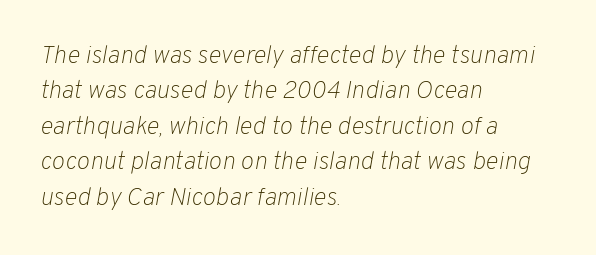
The image shows 25 px text type, italic (leaning right); set left-aligned, normal line spacing (1.42x), normal letter spacing, not underlined.
